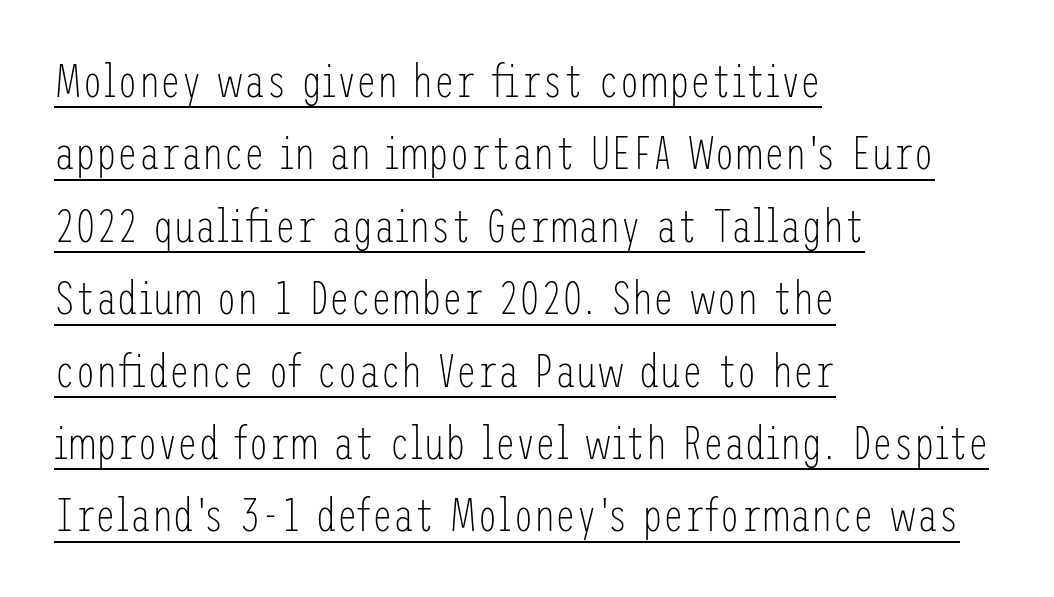
The image shows 47 px light, condensed sans-serif type, upright; set left-aligned, normal line spacing (1.54x), normal letter spacing, underlined; low stroke contrast and a medium x-height.
